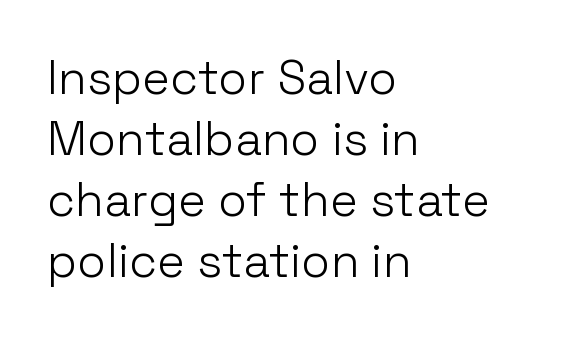
{"serif": "no", "italic": "no", "bold": "no", "weight": "light", "width": "normal", "stroke_contrast": "low", "x_height": "medium", "monospaced": "no", "underline": "no", "align": "left", "line_spacing": "normal", "line_spacing_ratio": 1.3, "letter_spacing": "normal", "letter_spacing_em": 0.0, "glyph_px": 47}
